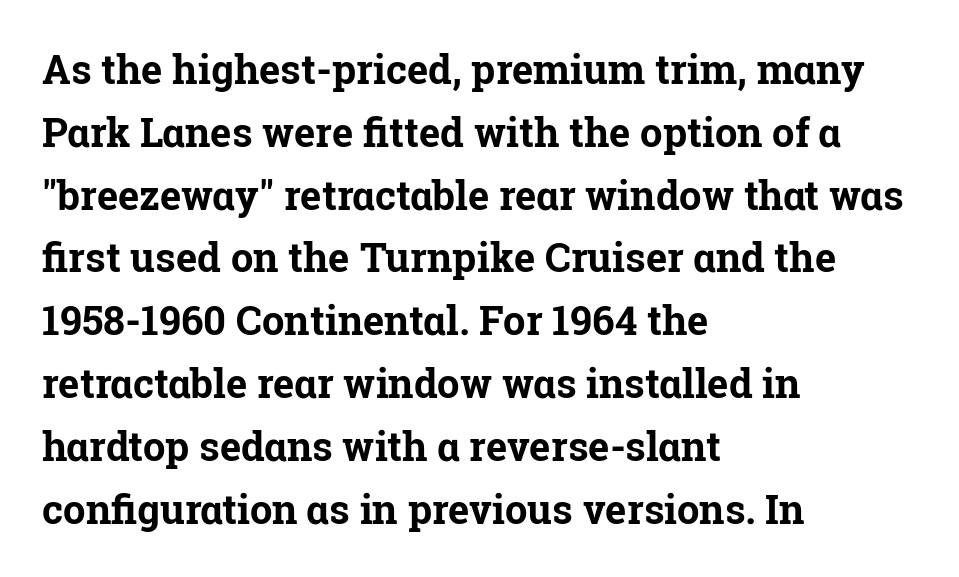
{"serif": "yes", "italic": "no", "bold": "yes", "weight": "bold", "width": "normal", "stroke_contrast": "low", "x_height": "medium", "monospaced": "no", "underline": "no", "align": "left", "line_spacing": "normal", "line_spacing_ratio": 1.57, "letter_spacing": "normal", "letter_spacing_em": 0.0, "glyph_px": 40}
